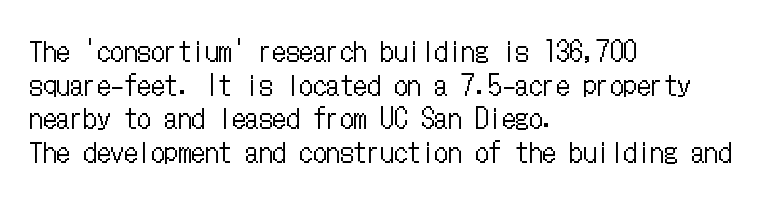
Q: Is the text bold? A: No.
Q: Is the text italic (slanted)? A: No, it is upright.
Q: Is the text underlined? A: No.
Q: How is the paragraph aligned? A: Left-aligned.
Q: Is the spacing between letters normal or unusually wide? A: Normal.
Q: Is the spacing between lines tight, normal or loose? A: Normal.
